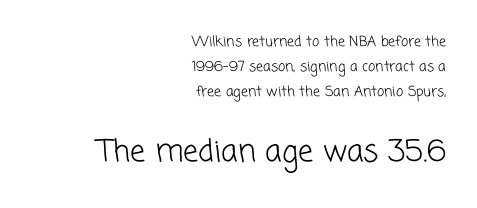
The image shows 30 px light sans-serif type; set right-aligned, line spacing 1.79x, normal letter spacing, not underlined; the second (bottom) block is 2.14x larger; low stroke contrast and a medium x-height.
